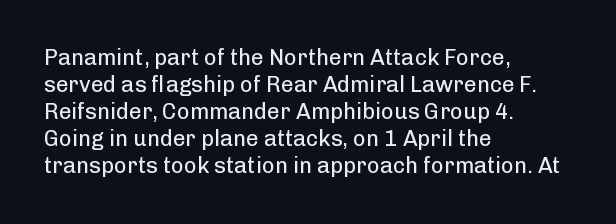
The image shows 22 px text type, upright; set left-aligned, line spacing 1.23x, normal letter spacing, not underlined.
